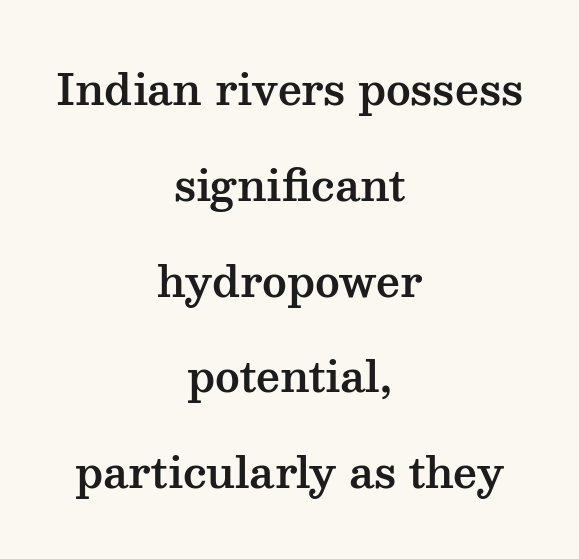
You can tell from the footed stems that serif type was used. The rag falls on both sides of this text block equally. Bare-footed words on every line. Does extra space separate the letters? No, they use regular spacing. In terms of posture, this sample is upright. Character widths vary here, with narrow letters taking less room than wide ones.
